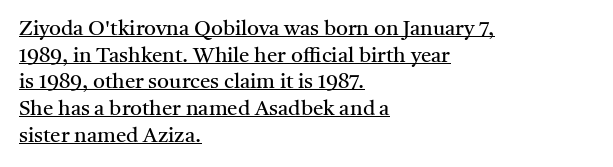
The image shows 21 px text type, upright; set left-aligned, normal line spacing (1.27x), normal letter spacing, underlined.
